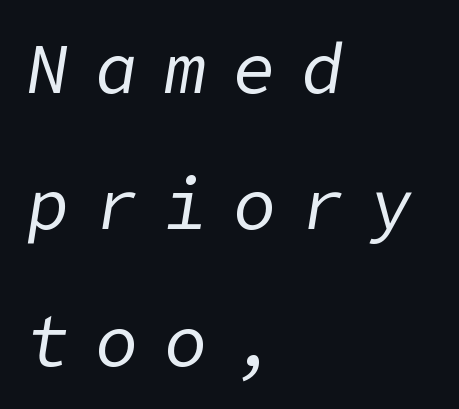
Summary of vertical rhythm: relaxed, with wide interline spacing. Here the glyphs are tracked loosely, breaking word shapes into spaced letters. Visually the block forms a straight wall on the left and a jagged coastline on the right. Beneath every word, the page is bare.
